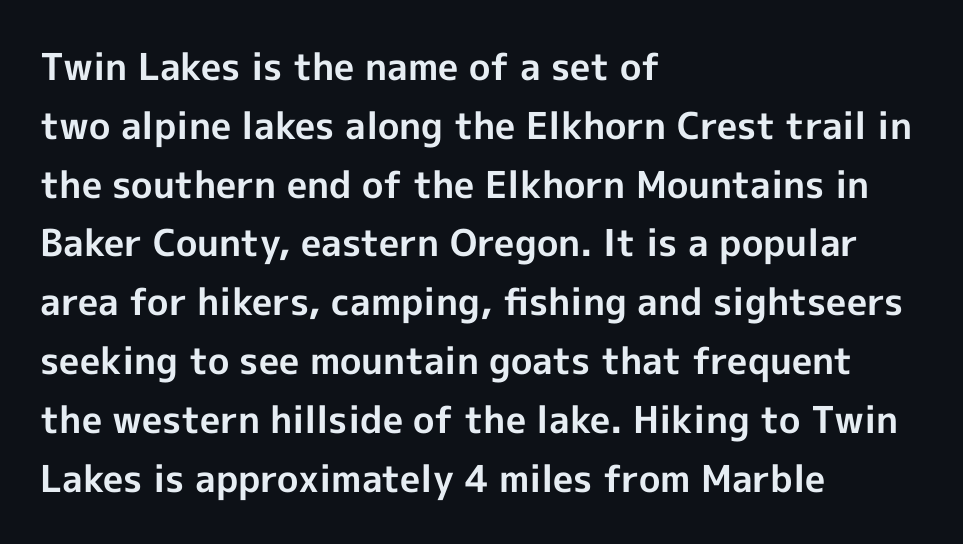
Q: Is the text bold? A: Yes.
Q: Is the text italic (slanted)? A: No, it is upright.
Q: Is the typeface a serif or a sans-serif typeface? A: Sans-serif.
Q: Is the text underlined? A: No.
Q: How is the paragraph aligned? A: Left-aligned.
Q: Is the spacing between letters normal or unusually wide? A: Normal.
Q: Is the spacing between lines tight, normal or loose? A: Normal.
Q: Width (condensed, normal, or wide)? A: Normal.
Q: x-height? A: Medium.
Q: Monospaced? A: No.
